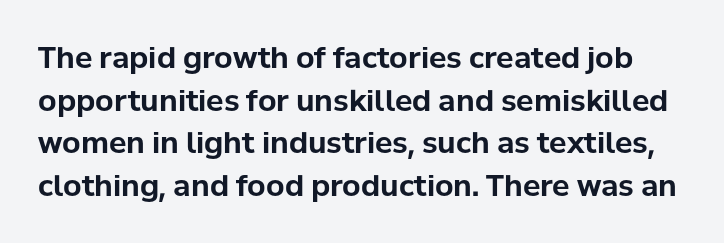
{"serif": "no", "italic": "no", "bold": "yes", "weight": "bold", "width": "normal", "stroke_contrast": "low", "x_height": "medium", "monospaced": "no", "underline": "no", "line_spacing": "normal", "line_spacing_ratio": 1.47, "letter_spacing": "normal", "letter_spacing_em": 0.0, "glyph_px": 29}
